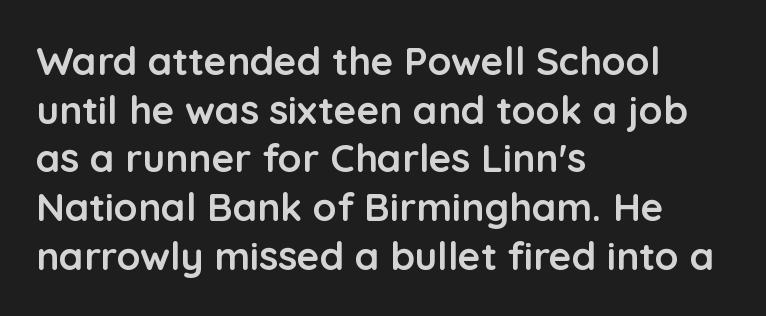
{"serif": "no", "italic": "no", "bold": "yes", "weight": "semibold", "width": "normal", "stroke_contrast": "low", "x_height": "medium", "monospaced": "no", "underline": "no", "align": "left", "line_spacing": "normal", "line_spacing_ratio": 1.25, "letter_spacing": "normal", "letter_spacing_em": 0.0, "glyph_px": 39}
